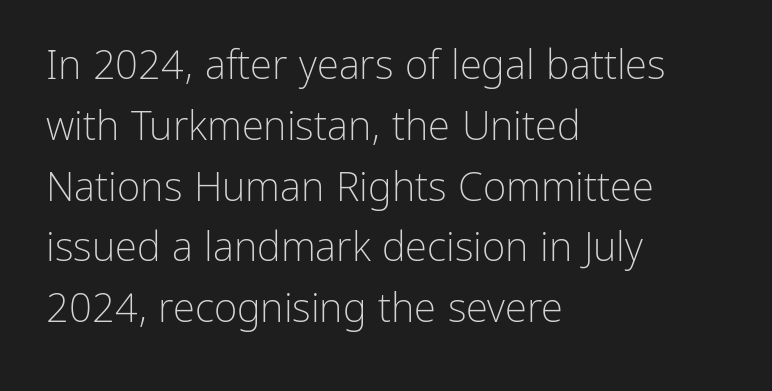
The image shows 40 px light sans-serif type, upright; set left-aligned, normal line spacing (1.52x), normal letter spacing, not underlined; low stroke contrast and a medium x-height.
